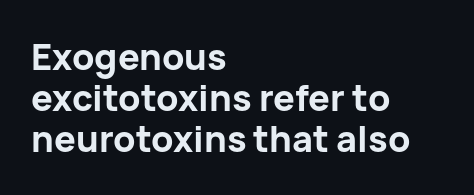
{"serif": "no", "italic": "no", "bold": "yes", "weight": "bold", "width": "normal", "stroke_contrast": "low", "x_height": "medium", "monospaced": "no", "underline": "no", "align": "left", "line_spacing": "tight", "line_spacing_ratio": 1.14, "letter_spacing": "normal", "letter_spacing_em": 0.0, "glyph_px": 36}
